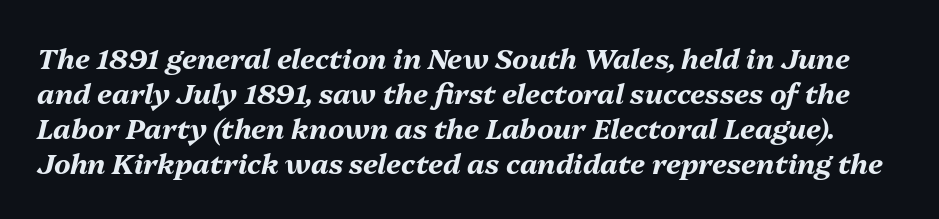
If you measured baseline to baseline, you'd find a middling distance. Just letters on the line, the space beneath them empty. Designer's note — italics engaged. This sample uses plain, unmodified letter spacing. The font is running at its bold setting.
